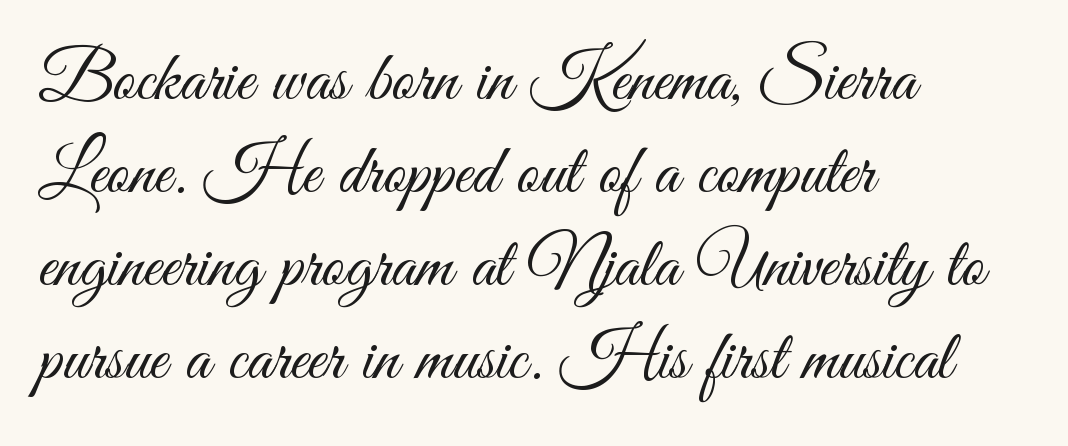
Q: Is the text bold? A: No.
Q: Is the text italic (slanted)? A: Yes.
Q: Is the typeface a serif or a sans-serif typeface? A: Sans-serif.
Q: Is the text underlined? A: No.
Q: How is the paragraph aligned? A: Left-aligned.
Q: Is the spacing between letters normal or unusually wide? A: Normal.
Q: Is the spacing between lines tight, normal or loose? A: Normal.
Q: Width (condensed, normal, or wide)? A: Condensed.
Q: Stroke contrast? A: Medium.
Q: x-height? A: Small.
Q: Monospaced? A: No.
